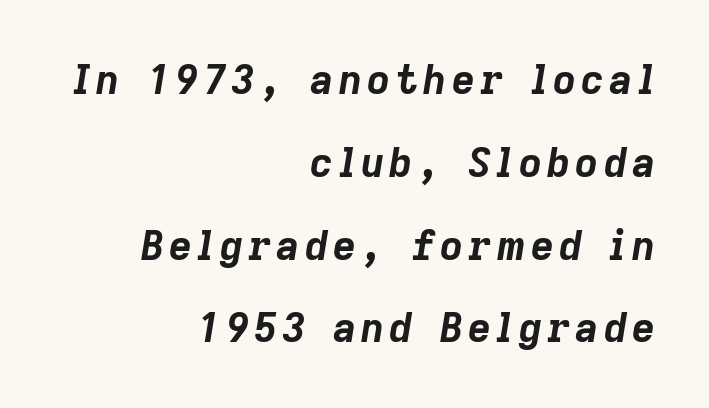
Each line ends at the same right margin while the left side varies. No word sits above an underline. You can tell it's italic because the verticals aren't actually vertical. The line-height multiplier appears high, well above default.
